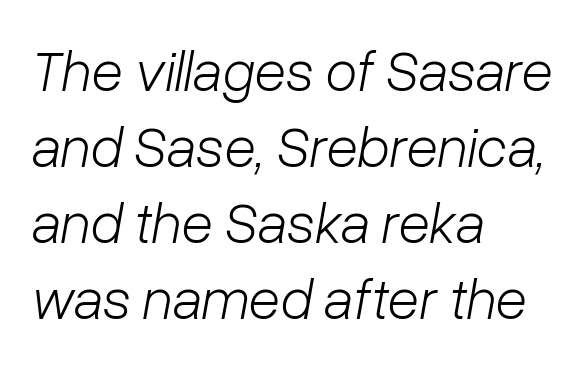
The image shows 58 px light type, italic (leaning right); set left-aligned, normal line spacing (1.31x), normal letter spacing, not underlined; low stroke contrast and a medium x-height.
